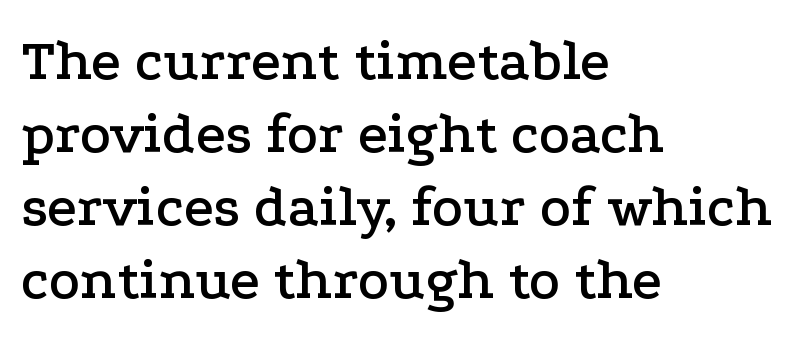
The image shows 58 px wide serif type, upright; set left-aligned, normal line spacing (1.26x), normal letter spacing, not underlined; low stroke contrast and a medium x-height.
